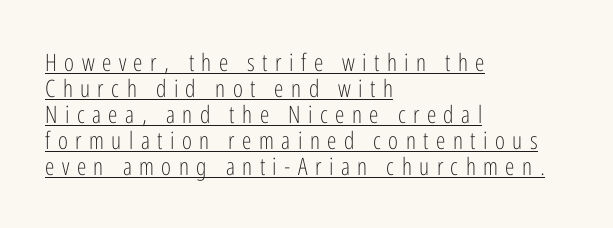
{"italic": "no", "bold": "no", "underline": "yes", "align": "left", "line_spacing": "tight", "line_spacing_ratio": 1.08, "letter_spacing": "wide", "letter_spacing_em": 0.31, "glyph_px": 24}
